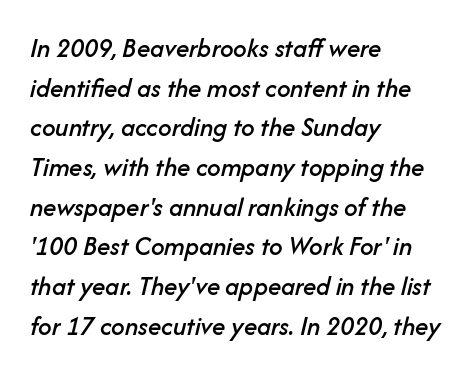
Q: Is the text italic (slanted)? A: Yes, it leans right by about 14 degrees.
Q: Is the text underlined? A: No.
Q: How is the paragraph aligned? A: Left-aligned.
Q: Is the spacing between letters normal or unusually wide? A: Normal.
Q: Is the spacing between lines tight, normal or loose? A: Normal.
